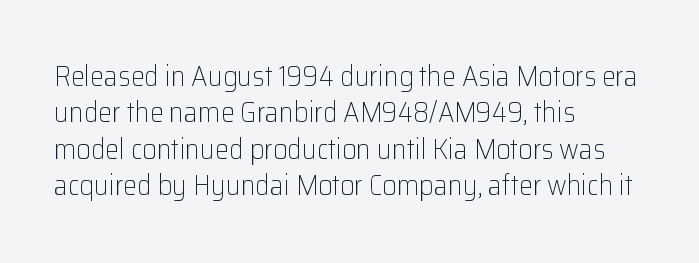
{"serif": "no", "italic": "no", "bold": "no", "weight": "light", "width": "normal", "stroke_contrast": "low", "x_height": "medium", "monospaced": "no", "underline": "no", "align": "left", "line_spacing": "normal", "line_spacing_ratio": 1.3, "letter_spacing": "normal", "letter_spacing_em": 0.0, "glyph_px": 28}
